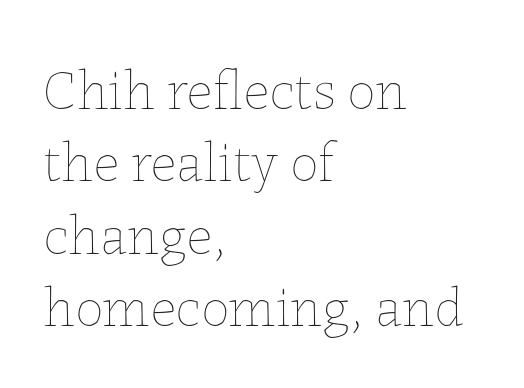
The image shows 57 px thin type, upright; set left-aligned, normal line spacing (1.27x), normal letter spacing, not underlined; low stroke contrast and a medium x-height.
